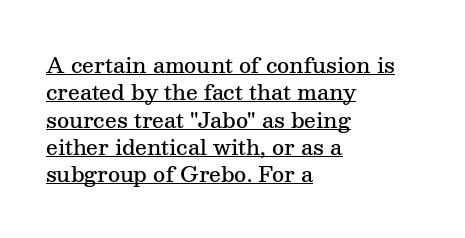
What weight is shown? A semibold, between regular and bold. Summary of vertical rhythm: regular, with standard interline spacing. Horizontal alignment here is leftward, the default for most running prose. Caption: lettering with a line underneath. Ascenders rise straight up at ninety degrees. Look at the tracking — it's just the regular setting, nothing added.
